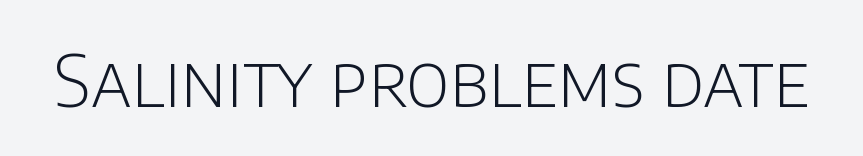
Each letter keeps its own natural width here, so spacing adapts to shape. You could call the tracking neutral — neither tight nor loose. Serifs: no, the terminals of the letterforms are clean. Weight: not bold — regular or lighter.
